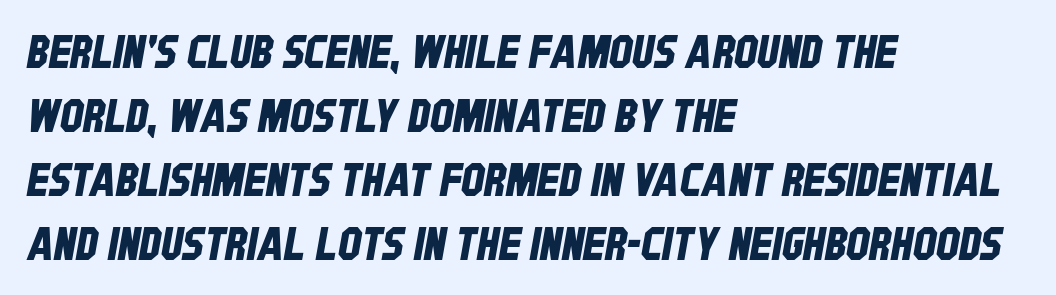
The image shows 46 px condensed sans-serif type; set left-aligned, normal line spacing (1.39x), normal letter spacing, not underlined; low stroke contrast and a large x-height.
